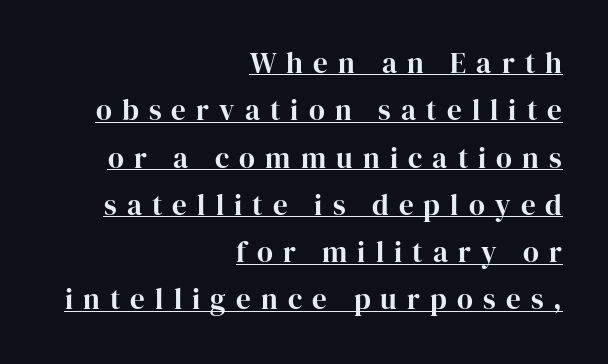
{"serif": "yes", "italic": "no", "width": "normal", "stroke_contrast": "high", "x_height": "medium", "monospaced": "no", "underline": "yes", "align": "right", "line_spacing": "normal", "line_spacing_ratio": 1.63, "letter_spacing": "wide", "letter_spacing_em": 0.35, "glyph_px": 29}
